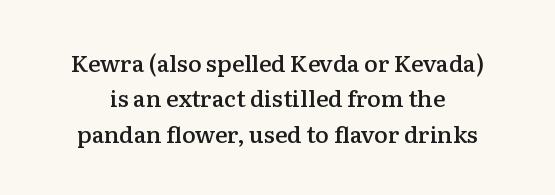
{"italic": "no", "bold": "semi", "underline": "no", "line_spacing": "normal", "line_spacing_ratio": 1.54, "letter_spacing": "normal", "letter_spacing_em": 0.0, "glyph_px": 23}
